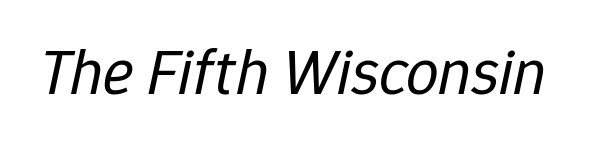
{"italic": "yes", "lean": "right", "slant_degrees": 12, "bold": "no", "weight": "regular", "width": "normal", "stroke_contrast": "low", "x_height": "medium", "monospaced": "no", "underline": "no", "letter_spacing": "normal", "letter_spacing_em": 0.0, "glyph_px": 65}
